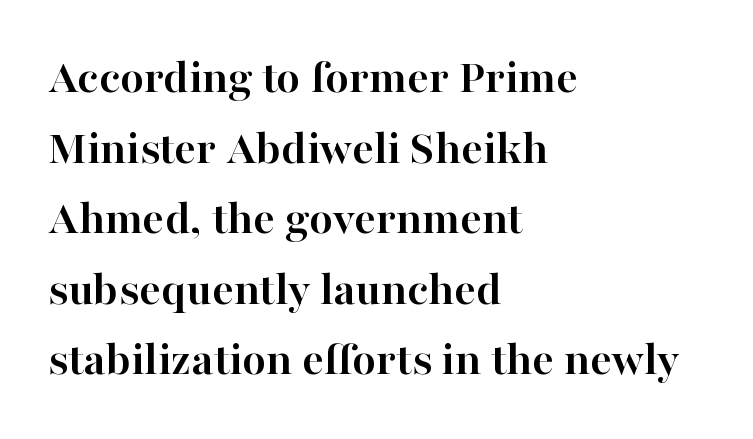
{"serif": "yes", "italic": "no", "bold": "yes", "weight": "semibold", "width": "normal", "stroke_contrast": "high", "x_height": "medium", "monospaced": "no", "underline": "no", "align": "left", "line_spacing": "normal", "line_spacing_ratio": 1.44, "letter_spacing": "normal", "letter_spacing_em": 0.0, "glyph_px": 49}
